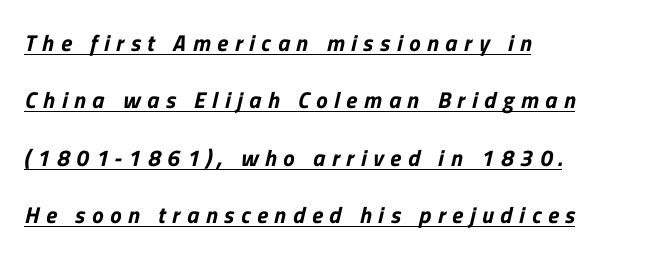
The image shows 23 px text type; set left-aligned, loose line spacing (2.5x), unusually wide letter spacing (+0.29 em), underlined.
